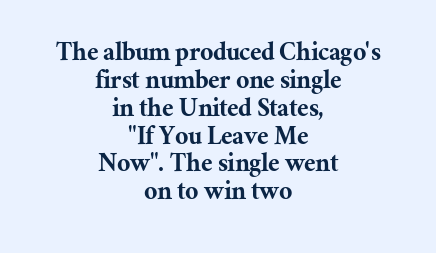
{"serif": "yes", "italic": "no", "width": "normal", "stroke_contrast": "medium", "x_height": "medium", "monospaced": "no", "underline": "no", "align": "center", "line_spacing": "tight", "line_spacing_ratio": 0.96, "letter_spacing": "normal", "letter_spacing_em": 0.0, "glyph_px": 29}
